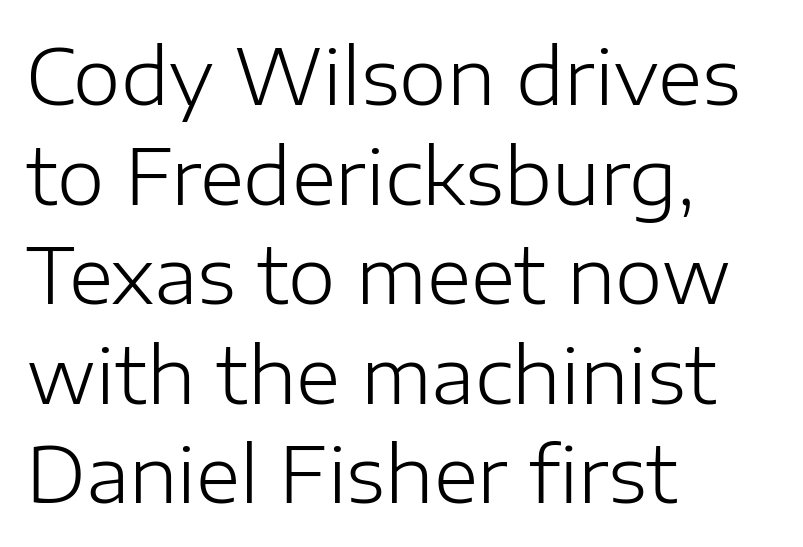
You could not count columns in this text — the font is proportionally spaced. Italic: no, the glyphs are upright roman. Leading matches the norm, producing a regular column. Examine the stroke ends and you'll find no serifs. This is not heavy type; no bold has been used.
